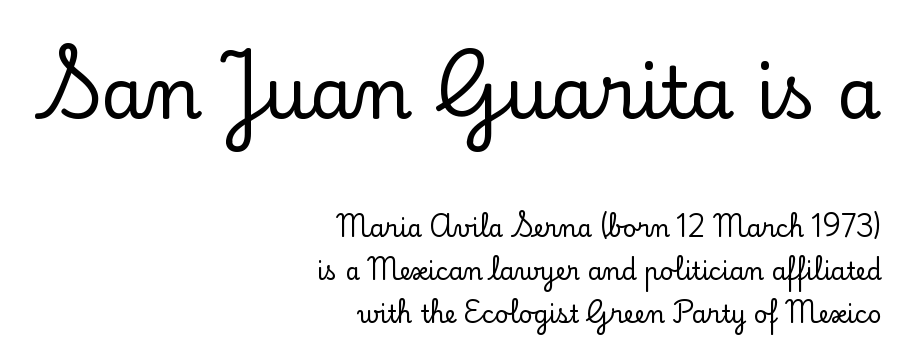
{"serif": "yes", "italic": "no", "width": "normal", "stroke_contrast": "low", "x_height": "small", "monospaced": "no", "underline": "no", "align": "right", "line_spacing_ratio": 1.78, "letter_spacing": "normal", "letter_spacing_em": 0.0, "larger_block": "first", "size_ratio": 2.96, "glyph_px": 71}
